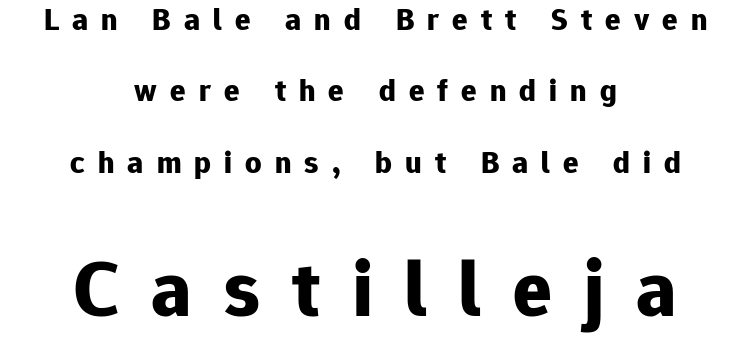
The image shows 80 px bold sans-serif type, upright; set centered, loose line spacing (2.23x), unusually wide letter spacing (+0.41 em), not underlined; the second (bottom) block is 2.5x larger; low stroke contrast and a medium x-height.
